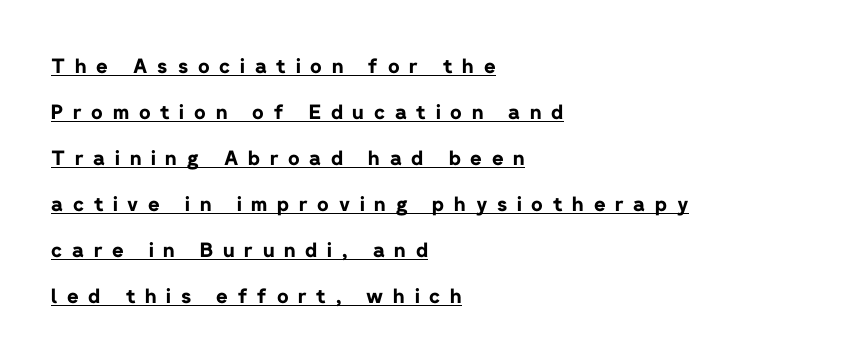
{"italic": "no", "bold": "yes", "underline": "yes", "align": "left", "line_spacing": "loose", "line_spacing_ratio": 2.3, "letter_spacing": "wide", "letter_spacing_em": 0.49, "glyph_px": 20}
